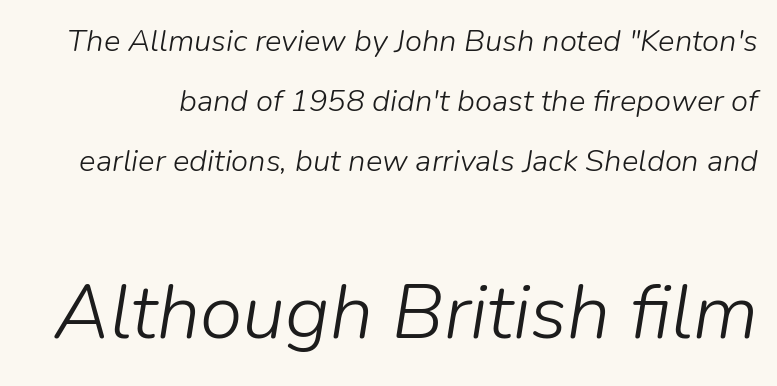
{"italic": "yes", "lean": "right", "slant_degrees": 9, "bold": "no", "weight": "light", "width": "normal", "stroke_contrast": "low", "x_height": "medium", "monospaced": "no", "underline": "no", "line_spacing": "loose", "line_spacing_ratio": 1.93, "letter_spacing": "normal", "letter_spacing_em": 0.0, "larger_block": "second", "size_ratio": 2.48, "glyph_px": 77}
